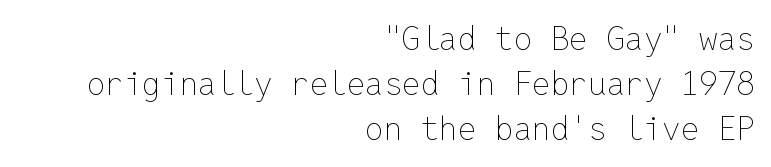
Q: Is the text bold? A: No.
Q: Is the text italic (slanted)? A: No, it is upright.
Q: Is the text underlined? A: No.
Q: How is the paragraph aligned? A: Right-aligned.
Q: Is the spacing between letters normal or unusually wide? A: Normal.
Q: Is the spacing between lines tight, normal or loose? A: Normal.
Q: Width (condensed, normal, or wide)? A: Normal.
Q: Stroke contrast? A: Low.
Q: x-height? A: Medium.
Q: Monospaced? A: Yes.
